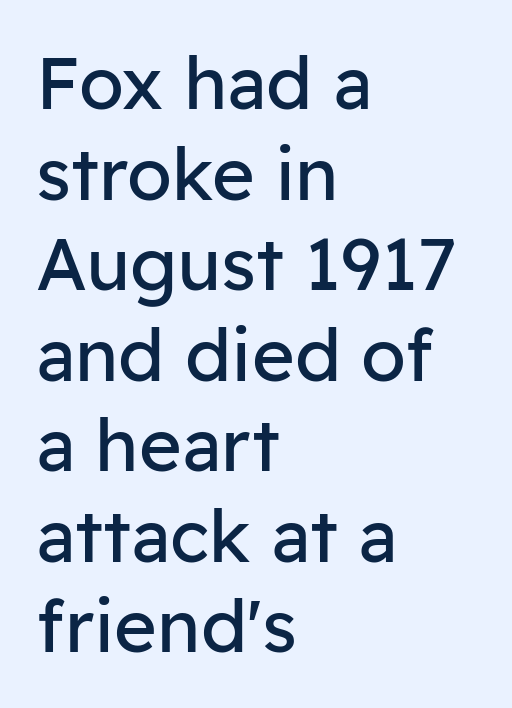
{"serif": "no", "italic": "no", "bold": "no", "weight": "regular", "width": "normal", "stroke_contrast": "low", "x_height": "medium", "monospaced": "no", "underline": "no", "align": "left", "line_spacing_ratio": 1.24, "letter_spacing": "normal", "letter_spacing_em": 0.0, "glyph_px": 73}
